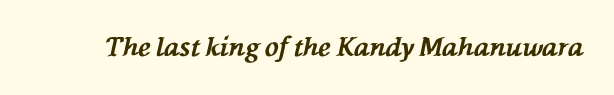
These lines carry a lot of weight — the face is fully bold. Every character sits at an angle, as italics do. The baseline area is clear. Between one letter and the next there's only the usual sliver of space.
